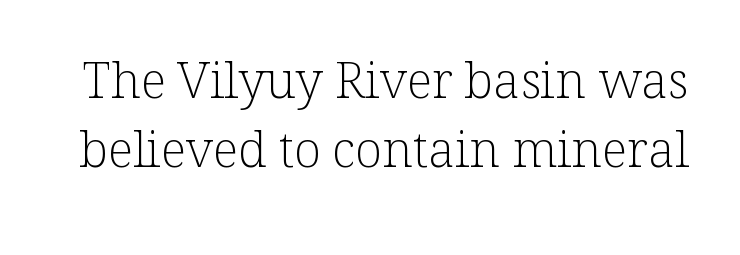
{"serif": "yes", "italic": "no", "bold": "no", "weight": "light", "width": "normal", "stroke_contrast": "low", "x_height": "medium", "monospaced": "no", "underline": "no", "line_spacing": "normal", "line_spacing_ratio": 1.38, "letter_spacing": "normal", "letter_spacing_em": 0.0, "glyph_px": 50}
